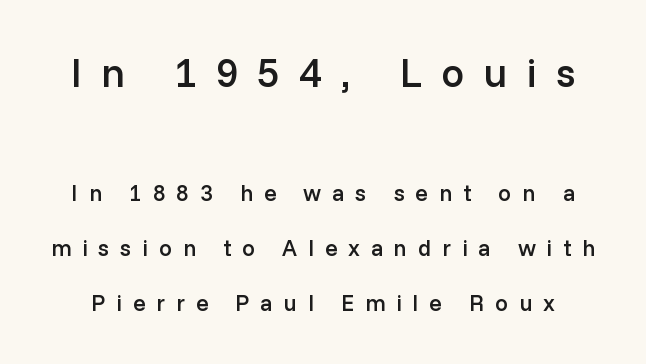
The image shows 41 px semibold sans-serif type, upright; set loose line spacing (2.41x), unusually wide letter spacing (+0.47 em), not underlined; the first (top) block is 1.78x larger; low stroke contrast and a medium x-height.
